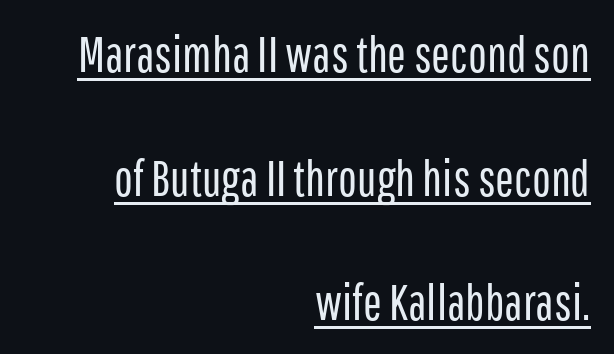
Visually the block forms a straight wall on the right and a jagged coastline on the left. The leading is generous, giving the passage an open texture. Decoration check: the copy is underlined. You can tell it's not italic because the verticals are truly vertical. Character widths vary here, with narrow letters taking less room than wide ones. Is the letter spacing exaggerated? No — it looks like the ordinary default.
